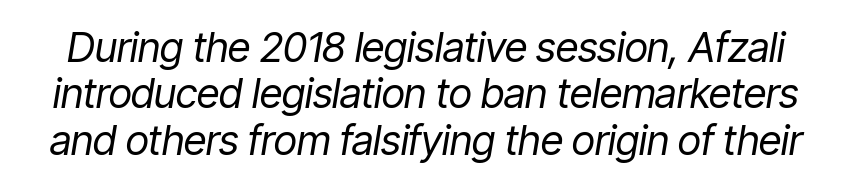
Q: Is the text bold? A: No.
Q: Is the text italic (slanted)? A: Yes, it leans right by about 9 degrees.
Q: Is the text underlined? A: No.
Q: Is the spacing between letters normal or unusually wide? A: Normal.
Q: Is the spacing between lines tight, normal or loose? A: Tight.
Q: Width (condensed, normal, or wide)? A: Condensed.
Q: Stroke contrast? A: Low.
Q: x-height? A: Medium.
Q: Monospaced? A: No.
